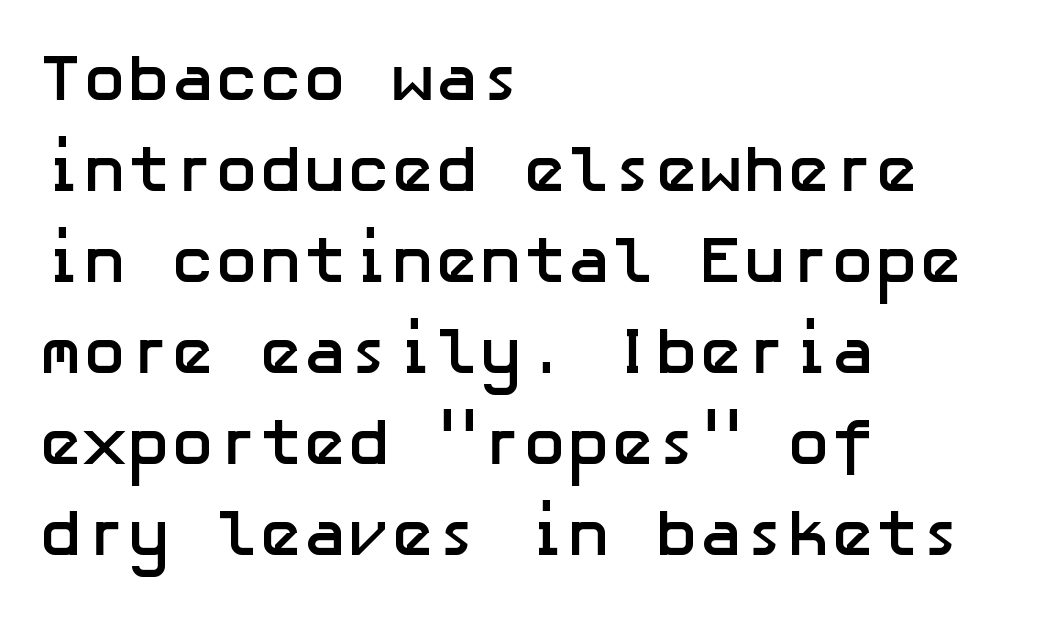
Leading matches the norm, producing a regular column. I'd call this a sans setting — the letters go barefoot. Look at the tracking — it's just the regular setting, nothing added. The lines are quadded left.
